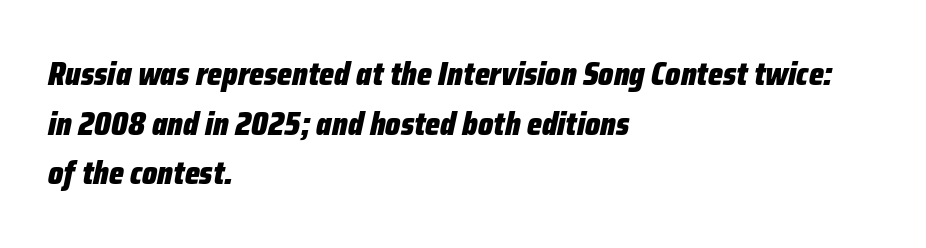
The sample has been set heavy, in full bold. Character widths vary here, with narrow letters taking less room than wide ones. The paragraph shown leans on its left margin. The vertical gap from one line to the next is medium. Every character sits at an angle, as italics do. The baseline area is clear.
